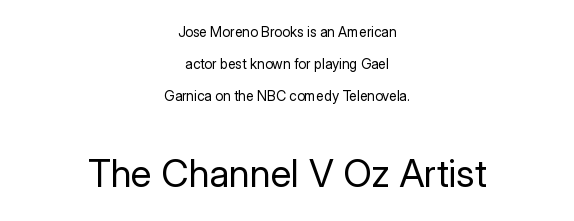
The type sits square on the baseline with zero lean. Check the space under the baseline: it is left empty. The face used here is proportionally spaced, like ordinary book or web type. Reading top to bottom, the characters get bigger at the block break.
